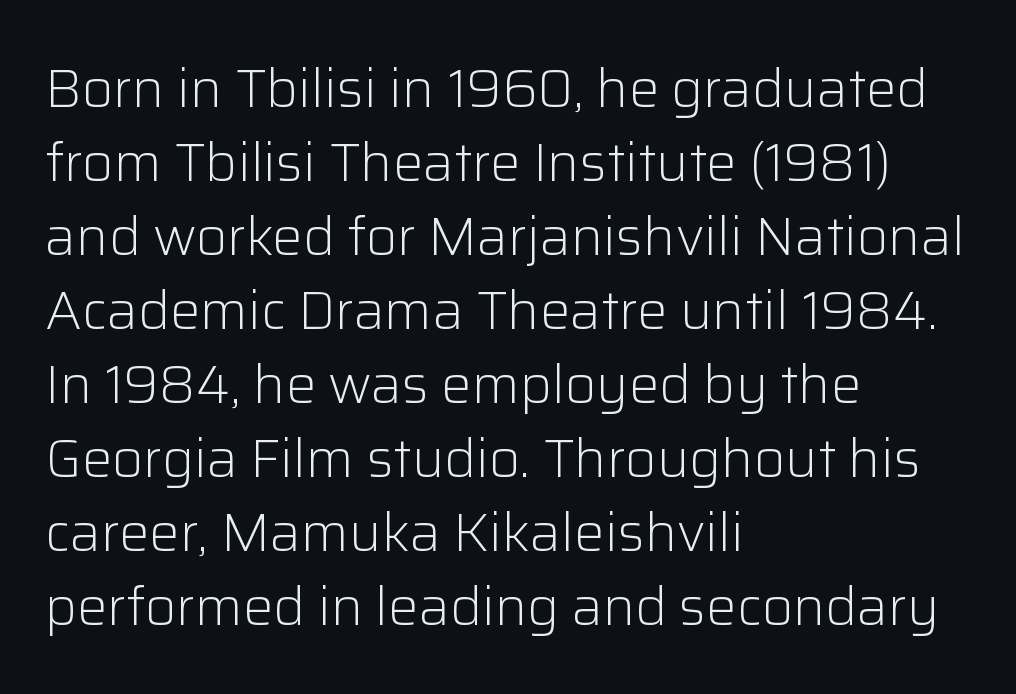
{"serif": "no", "italic": "no", "bold": "no", "weight": "light", "width": "normal", "stroke_contrast": "low", "x_height": "medium", "monospaced": "no", "underline": "no", "align": "left", "line_spacing": "normal", "line_spacing_ratio": 1.37, "letter_spacing": "normal", "letter_spacing_em": 0.0, "glyph_px": 54}
